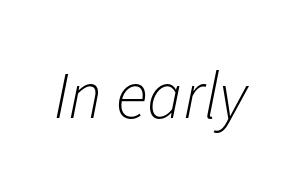
{"italic": "yes", "lean": "right", "slant_degrees": 11, "bold": "no", "weight": "light", "width": "normal", "stroke_contrast": "low", "x_height": "medium", "monospaced": "no", "underline": "no", "letter_spacing": "normal", "letter_spacing_em": 0.0, "glyph_px": 67}
